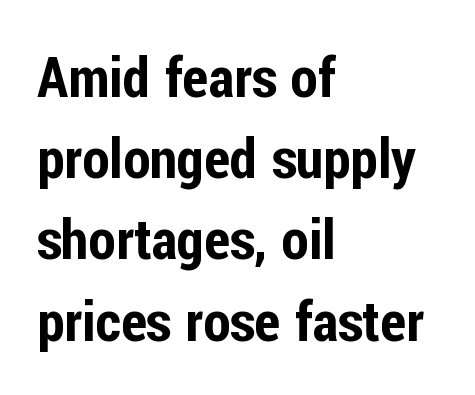
Check under the words: just untouched page. Glyph-to-glyph distance matches everyday printed text. Do the characters align in a grid? No, the font is proportional. A classic flush-left, rag-right setting is used for this passage. The rows are spaced the way most documents space them.
